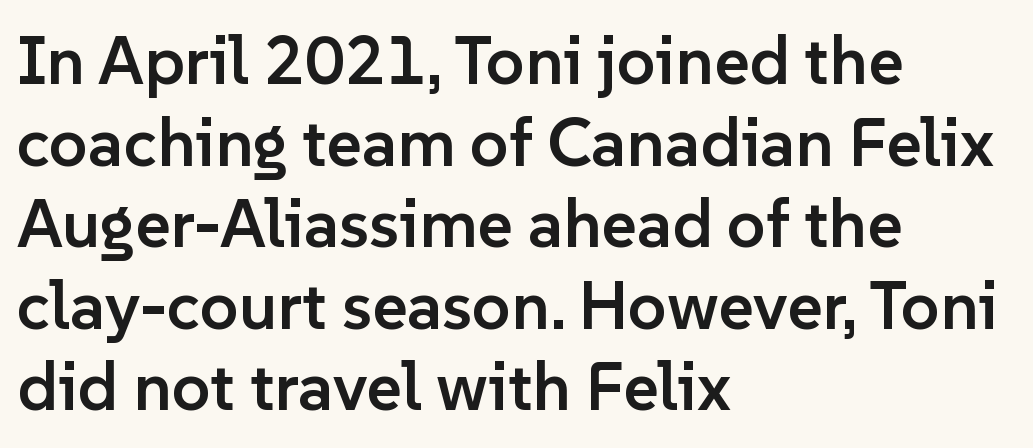
{"serif": "no", "italic": "no", "bold": "semi", "weight": "semibold", "width": "normal", "stroke_contrast": "low", "x_height": "medium", "monospaced": "no", "underline": "no", "align": "left", "line_spacing_ratio": 1.2, "letter_spacing": "normal", "letter_spacing_em": 0.0, "glyph_px": 68}
